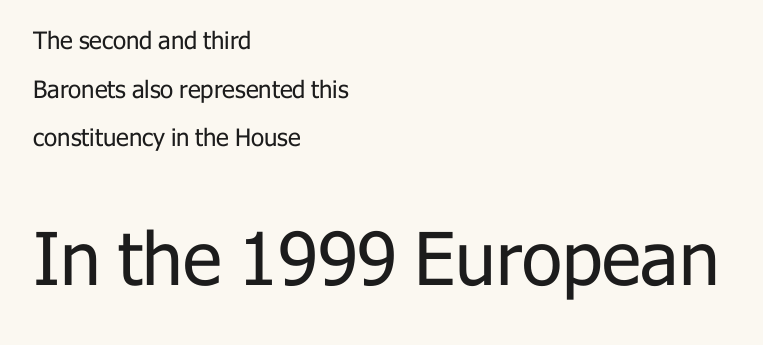
Q: Is the text bold? A: No.
Q: Is the text italic (slanted)? A: No, it is upright.
Q: Is the typeface a serif or a sans-serif typeface? A: Sans-serif.
Q: Is the text underlined? A: No.
Q: How is the paragraph aligned? A: Left-aligned.
Q: Is the spacing between letters normal or unusually wide? A: Normal.
Q: Is the spacing between lines tight, normal or loose? A: Loose.
Q: Which block of text is set in a larger size, the first (top) or the second (bottom)? A: The second (bottom) one.
Q: Width (condensed, normal, or wide)? A: Normal.
Q: Stroke contrast? A: Low.
Q: x-height? A: Medium.
Q: Monospaced? A: No.
